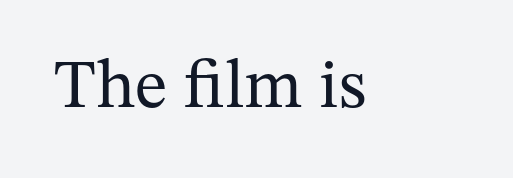
Small tapered or slab feet sit at the stroke ends, so this counts as serif. Glance below the letters and you will spot only blank space. Is the type heavy? It reads as light-to-regular instead. Words appear dense and cohesive because spacing is normal. The face used here is proportionally spaced, like ordinary book or web type. This is roman type, the default non-slanted kind.
